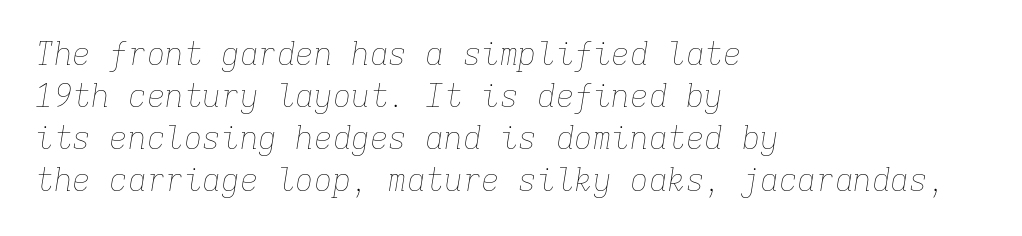
Q: Is the text bold? A: No.
Q: Is the text italic (slanted)? A: Yes, it leans right by about 9 degrees.
Q: Is the text underlined? A: No.
Q: How is the paragraph aligned? A: Left-aligned.
Q: Is the spacing between letters normal or unusually wide? A: Normal.
Q: Is the spacing between lines tight, normal or loose? A: Normal.
Q: Width (condensed, normal, or wide)? A: Normal.
Q: Stroke contrast? A: Low.
Q: x-height? A: Medium.
Q: Monospaced? A: Yes.
